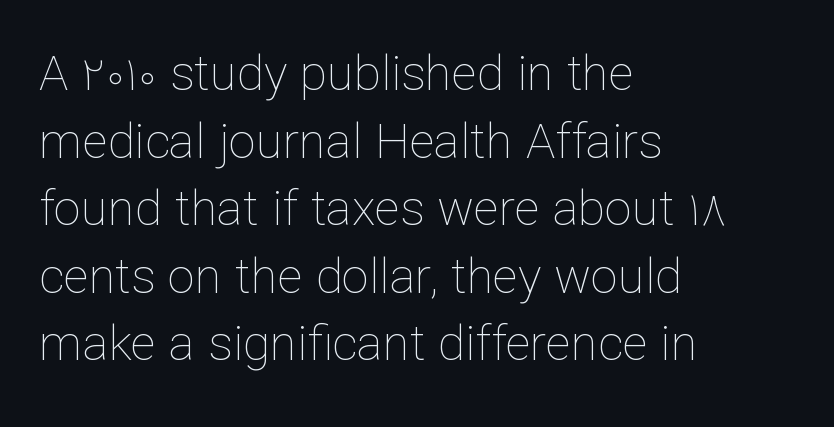
Leftover space on each line is placed entirely after the last word. A roman cut, with each character standing at attention. Nothing unusual about the tracking: characters are spaced as the font intends. Rule under the text: the space is simply empty. You could not count columns in this text — the font is proportionally spaced.
